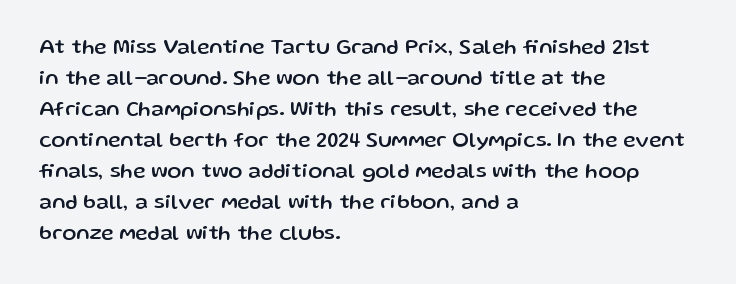
The image shows 21 px text type, upright; set left-aligned, normal line spacing (1.48x), normal letter spacing, not underlined.
